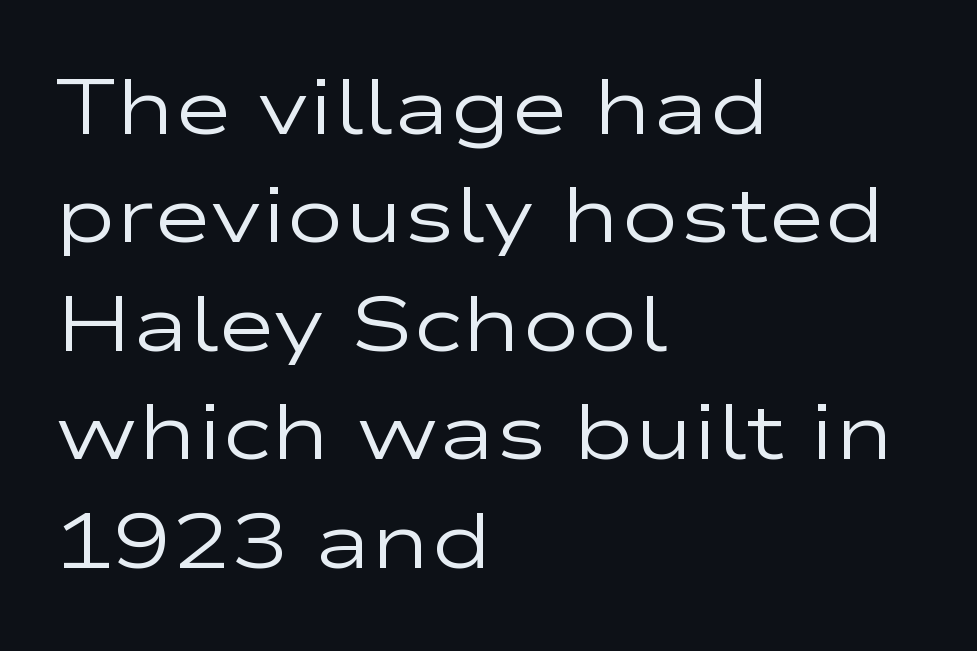
{"serif": "no", "italic": "no", "bold": "no", "weight": "regular", "width": "wide", "stroke_contrast": "low", "x_height": "medium", "monospaced": "no", "underline": "no", "align": "left", "line_spacing": "normal", "line_spacing_ratio": 1.39, "letter_spacing": "normal", "letter_spacing_em": 0.0, "glyph_px": 78}
